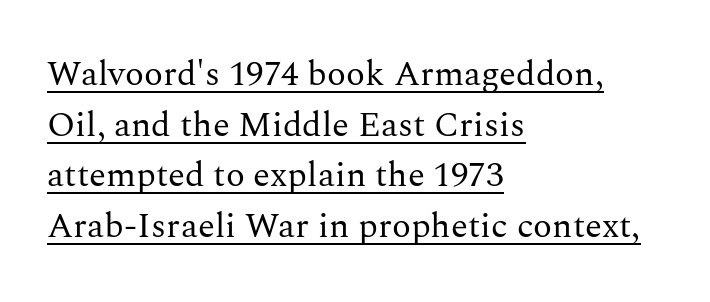
Q: Is the text bold? A: No.
Q: Is the text italic (slanted)? A: No, it is upright.
Q: Is the typeface a serif or a sans-serif typeface? A: Serif.
Q: Is the text underlined? A: Yes.
Q: How is the paragraph aligned? A: Left-aligned.
Q: Is the spacing between letters normal or unusually wide? A: Normal.
Q: Is the spacing between lines tight, normal or loose? A: Normal.
Q: Width (condensed, normal, or wide)? A: Normal.
Q: Stroke contrast? A: Medium.
Q: x-height? A: Medium.
Q: Monospaced? A: No.
